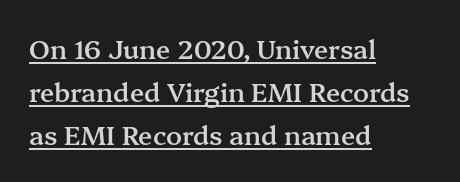
Q: Is the text bold? A: Semi-bold.
Q: Is the text italic (slanted)? A: No, it is upright.
Q: Is the text underlined? A: Yes.
Q: How is the paragraph aligned? A: Left-aligned.
Q: Is the spacing between letters normal or unusually wide? A: Normal.
Q: Is the spacing between lines tight, normal or loose? A: Normal.
